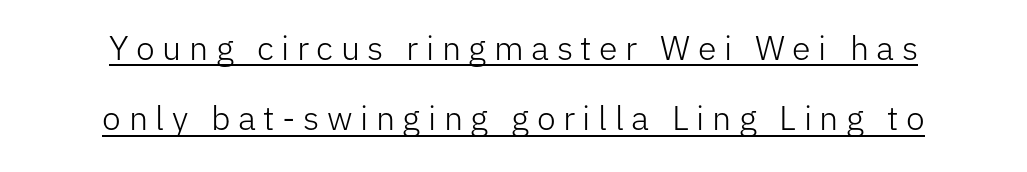
{"serif": "no", "italic": "no", "bold": "no", "weight": "light", "width": "normal", "stroke_contrast": "low", "x_height": "medium", "monospaced": "no", "underline": "yes", "align": "center", "line_spacing": "loose", "line_spacing_ratio": 2.07, "letter_spacing": "wide", "letter_spacing_em": 0.22, "glyph_px": 34}
